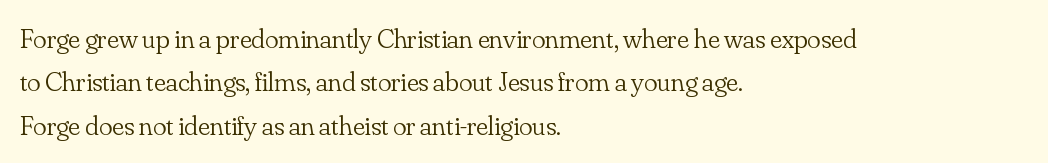
The image shows 28 px light serif type, upright; set left-aligned, normal line spacing (1.55x), normal letter spacing, not underlined; low stroke contrast and a small x-height.
